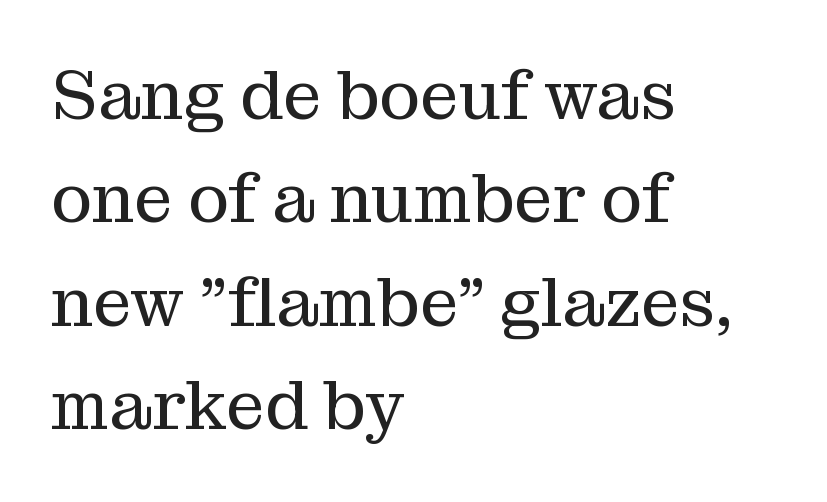
Each stroke keeps to a modest, everyday thickness or less. The line texture is even and compact thanks to regular tracking. Lines of text with bare space underneath. Spacing verdict: proportional, widths tailored to each character. One glance says typical: line gaps are just what's usual.
